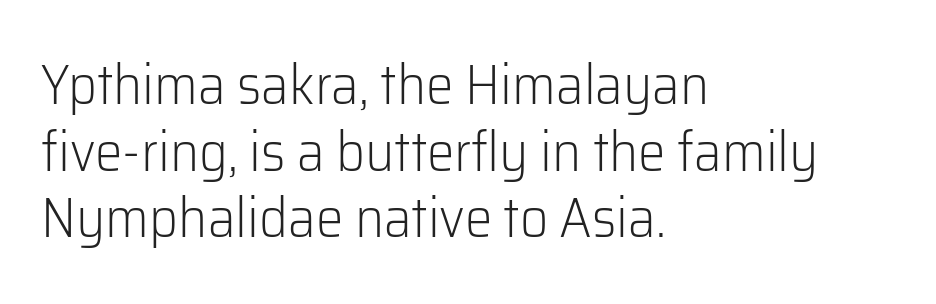
When letters stand straight like this, we call the style roman or upright. Grotesque or geometric, the face here clearly has no serifs. Vertical stems look standard width or narrower in stroke. The rendering uses natural spacing where letterforms have individual widths. Unmarked baselines from the first word to the last. Nothing unusual about the tracking: characters are spaced as the font intends.
